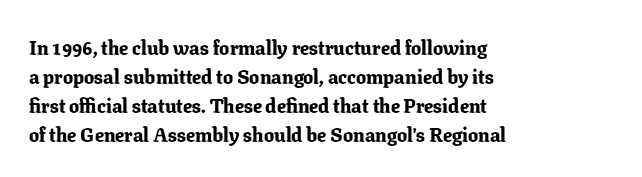
The image shows 20 px bold type, upright; set left-aligned, normal line spacing (1.45x), normal letter spacing, not underlined.
